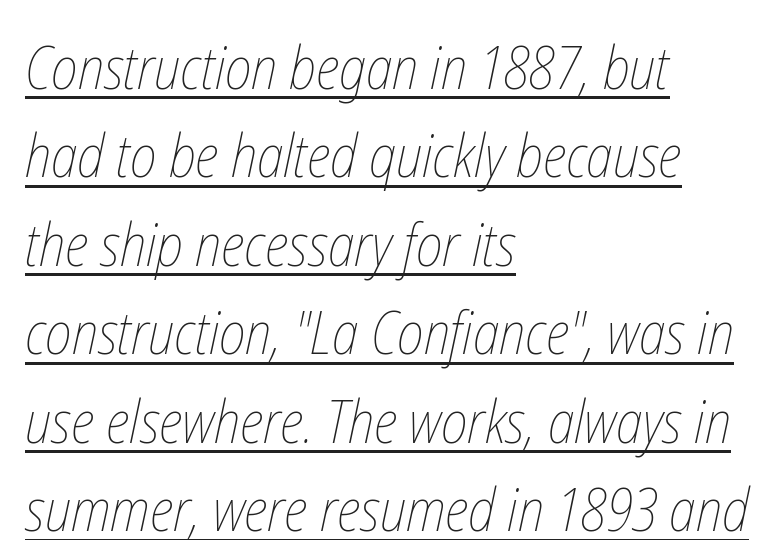
No extra ink here — the face is not bold. Notice how a bar underscores the lettering throughout. Casual observation: everything's shoved over to the left. Honestly, the row spacing looks completely unremarkable.
